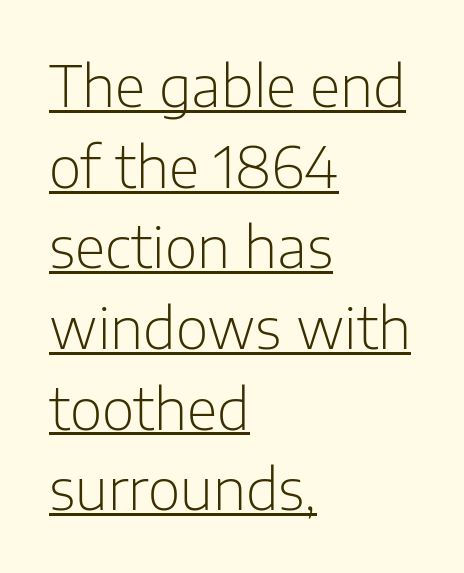
The image shows 56 px light sans-serif type, upright; set left-aligned, normal line spacing (1.44x), normal letter spacing, underlined; low stroke contrast and a medium x-height.
